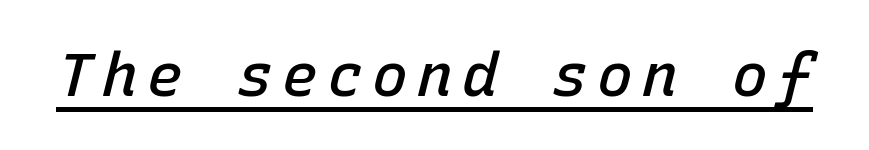
The image shows 60 px semibold type, italic (leaning right), monospaced; set underlined; low stroke contrast and a medium x-height.
